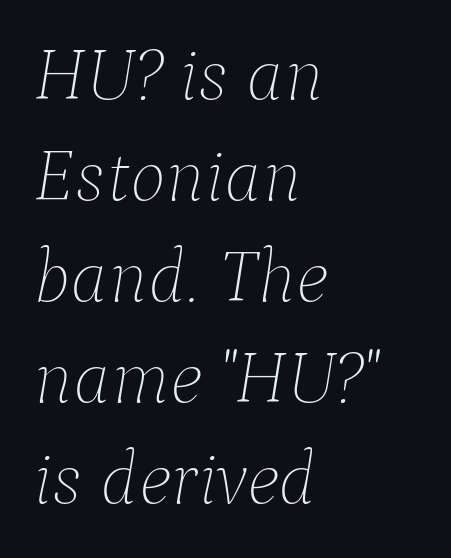
The image shows 76 px thin type, italic (leaning right); set left-aligned, normal line spacing (1.33x), normal letter spacing, not underlined; low stroke contrast and a medium x-height.
